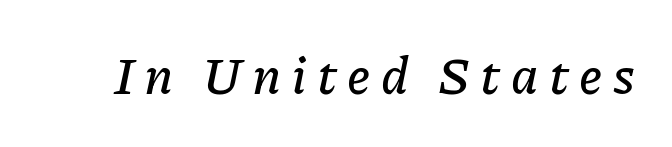
The image shows 51 px text type, italic (leaning right); set unusually wide letter spacing (+0.2 em), not underlined; low stroke contrast and a medium x-height.
